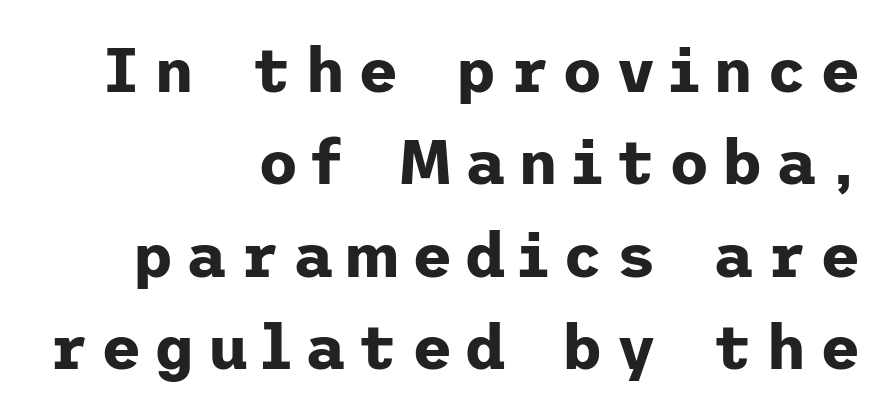
Q: Is the text bold? A: Yes.
Q: Is the text italic (slanted)? A: No, it is upright.
Q: Is the typeface a serif or a sans-serif typeface? A: Sans-serif.
Q: Is the text underlined? A: No.
Q: How is the paragraph aligned? A: Right-aligned.
Q: Is the spacing between letters normal or unusually wide? A: Unusually wide.
Q: Is the spacing between lines tight, normal or loose? A: Normal.
Q: Width (condensed, normal, or wide)? A: Normal.
Q: Stroke contrast? A: Low.
Q: x-height? A: Medium.
